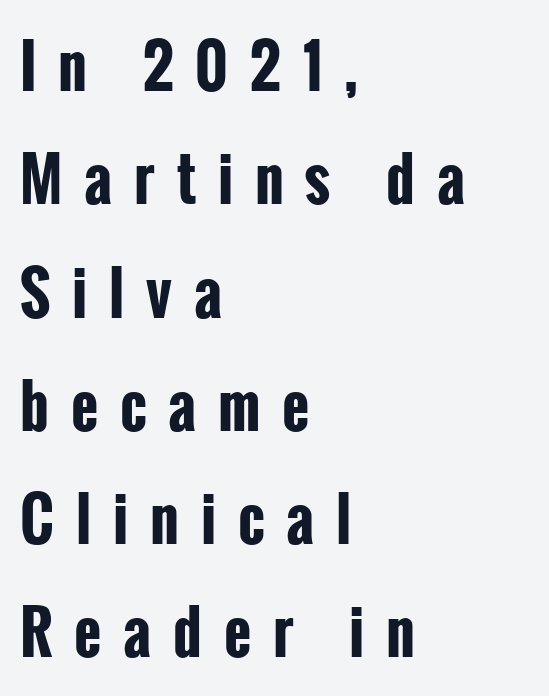
Q: Is the text bold? A: Yes.
Q: Is the text italic (slanted)? A: No, it is upright.
Q: Is the typeface a serif or a sans-serif typeface? A: Sans-serif.
Q: Is the text underlined? A: No.
Q: How is the paragraph aligned? A: Left-aligned.
Q: Is the spacing between letters normal or unusually wide? A: Unusually wide.
Q: Is the spacing between lines tight, normal or loose? A: Loose.
Q: Width (condensed, normal, or wide)? A: Condensed.
Q: Stroke contrast? A: Low.
Q: x-height? A: Medium.
Q: Monospaced? A: No.
